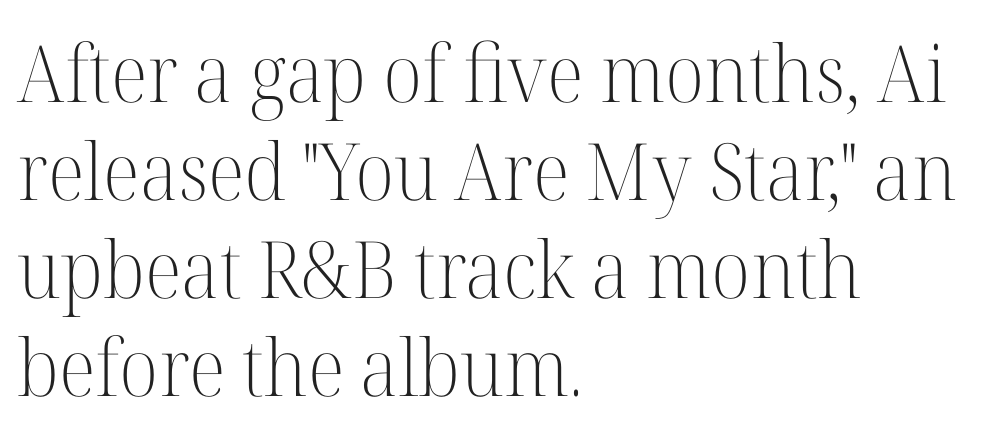
Q: Is the text bold? A: No.
Q: Is the text italic (slanted)? A: No, it is upright.
Q: Is the typeface a serif or a sans-serif typeface? A: Serif.
Q: Is the text underlined? A: No.
Q: How is the paragraph aligned? A: Left-aligned.
Q: Is the spacing between letters normal or unusually wide? A: Normal.
Q: Width (condensed, normal, or wide)? A: Normal.
Q: Stroke contrast? A: High.
Q: x-height? A: Medium.
Q: Monospaced? A: No.
